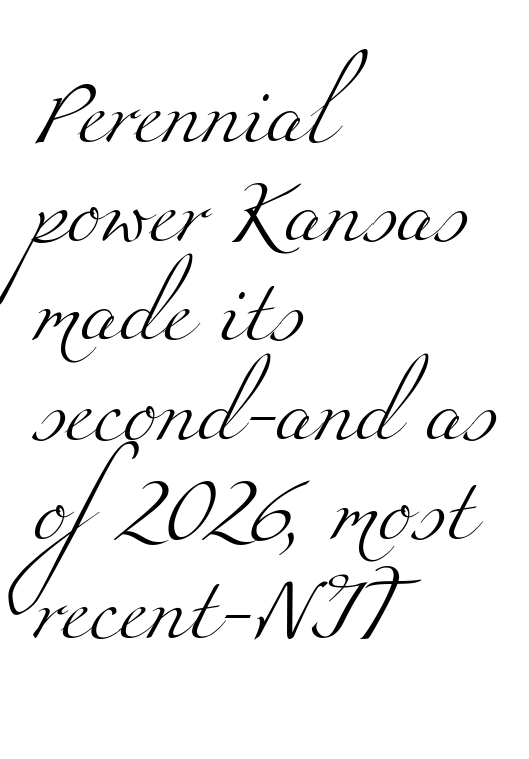
{"bold": "no", "weight": "light", "width": "wide", "stroke_contrast": "medium", "x_height": "small", "monospaced": "no", "underline": "no", "align": "left", "line_spacing": "normal", "line_spacing_ratio": 1.55, "letter_spacing": "normal", "letter_spacing_em": 0.0, "glyph_px": 64}
